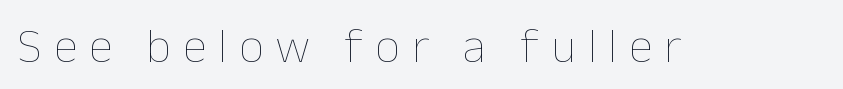
{"italic": "no", "bold": "no", "weight": "thin", "width": "normal", "stroke_contrast": "low", "x_height": "medium", "monospaced": "no", "underline": "no", "letter_spacing": "wide", "letter_spacing_em": 0.24, "glyph_px": 49}
